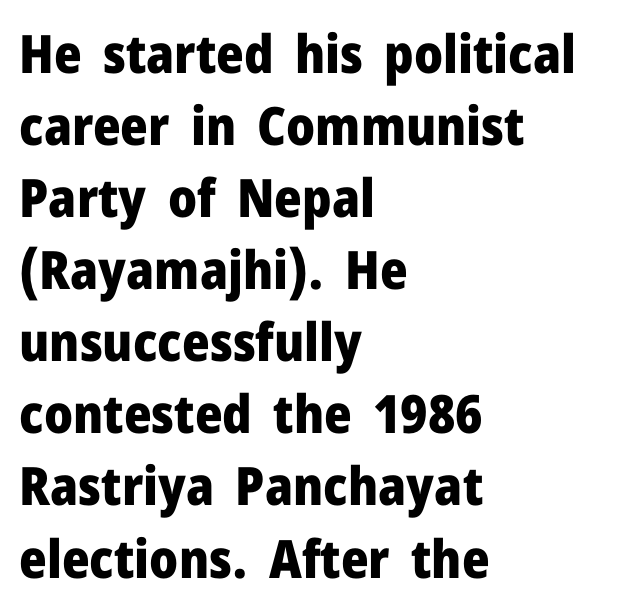
The vertical gap from one line to the next is medium. No italicization has been applied; the sample stays upright. The line texture is even and compact thanks to regular tracking. The compositor pushed each line to the left boundary. As a designer I'd log this as weight 700, bold. Typographically, this falls in the sans-serif category.
